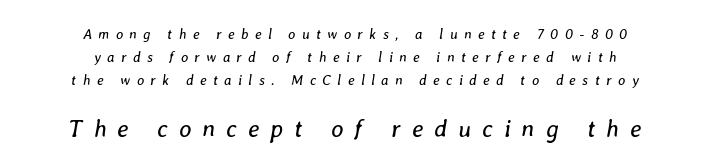
Visually, the bottom section dominates because its glyphs are scaled up. One-word summary of the alignment: center. The passage shown stacks its lines at a standard gap. The face used here has a pronounced slope to its letters. The tracking reads as deliberately expanded to a designer's eye.
